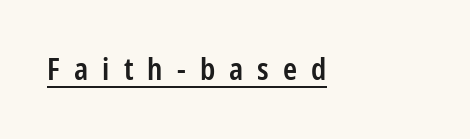
Q: Is the text bold? A: Semi-bold.
Q: Is the text italic (slanted)? A: No, it is upright.
Q: Is the typeface a serif or a sans-serif typeface? A: Sans-serif.
Q: Is the text underlined? A: Yes.
Q: How is the paragraph aligned? A: Left-aligned.
Q: Is the spacing between letters normal or unusually wide? A: Unusually wide.
Q: Width (condensed, normal, or wide)? A: Condensed.
Q: Stroke contrast? A: Low.
Q: x-height? A: Medium.
Q: Monospaced? A: No.
